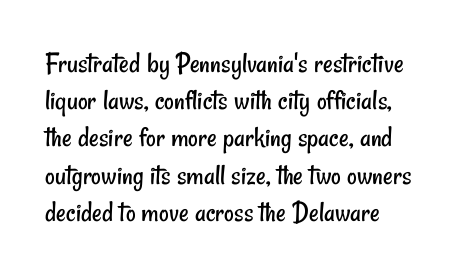
{"serif": "no", "bold": "no", "weight": "regular", "width": "condensed", "stroke_contrast": "low", "x_height": "small", "monospaced": "no", "underline": "no", "align": "left", "line_spacing_ratio": 1.24, "letter_spacing": "normal", "letter_spacing_em": 0.0, "glyph_px": 30}
